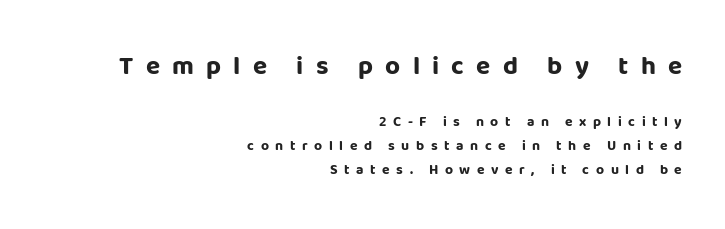
The image shows 26 px bold type, upright; set right-aligned, line spacing 1.72x, unusually wide letter spacing (+0.47 em), not underlined; the first (top) block is 1.86x larger.
